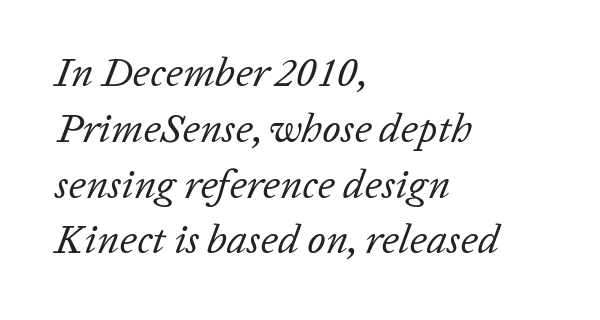
Q: Is the text bold? A: No.
Q: Is the text italic (slanted)? A: Yes, it leans right by about 20 degrees.
Q: Is the text underlined? A: No.
Q: How is the paragraph aligned? A: Left-aligned.
Q: Is the spacing between letters normal or unusually wide? A: Normal.
Q: Is the spacing between lines tight, normal or loose? A: Normal.
Q: Width (condensed, normal, or wide)? A: Normal.
Q: Stroke contrast? A: Low.
Q: x-height? A: Medium.
Q: Monospaced? A: No.
